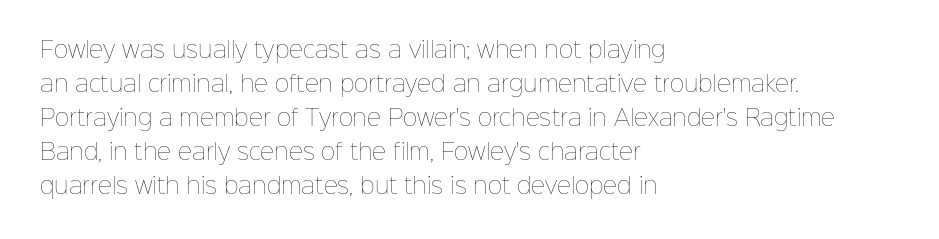
{"italic": "no", "bold": "no", "underline": "no", "align": "left", "line_spacing": "normal", "line_spacing_ratio": 1.54, "letter_spacing": "normal", "letter_spacing_em": 0.0, "glyph_px": 22}
